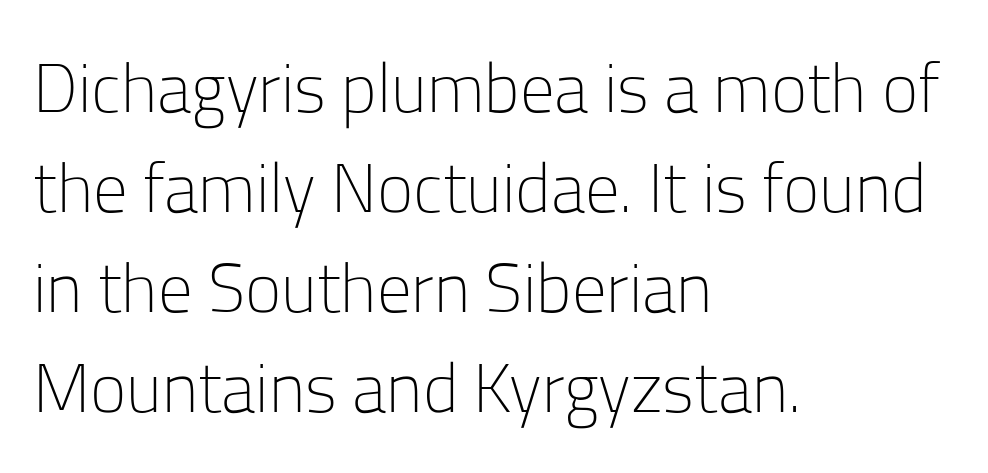
{"serif": "no", "italic": "no", "bold": "no", "weight": "light", "width": "normal", "stroke_contrast": "low", "x_height": "medium", "monospaced": "no", "underline": "no", "align": "left", "line_spacing": "normal", "line_spacing_ratio": 1.45, "letter_spacing": "normal", "letter_spacing_em": 0.0, "glyph_px": 69}
